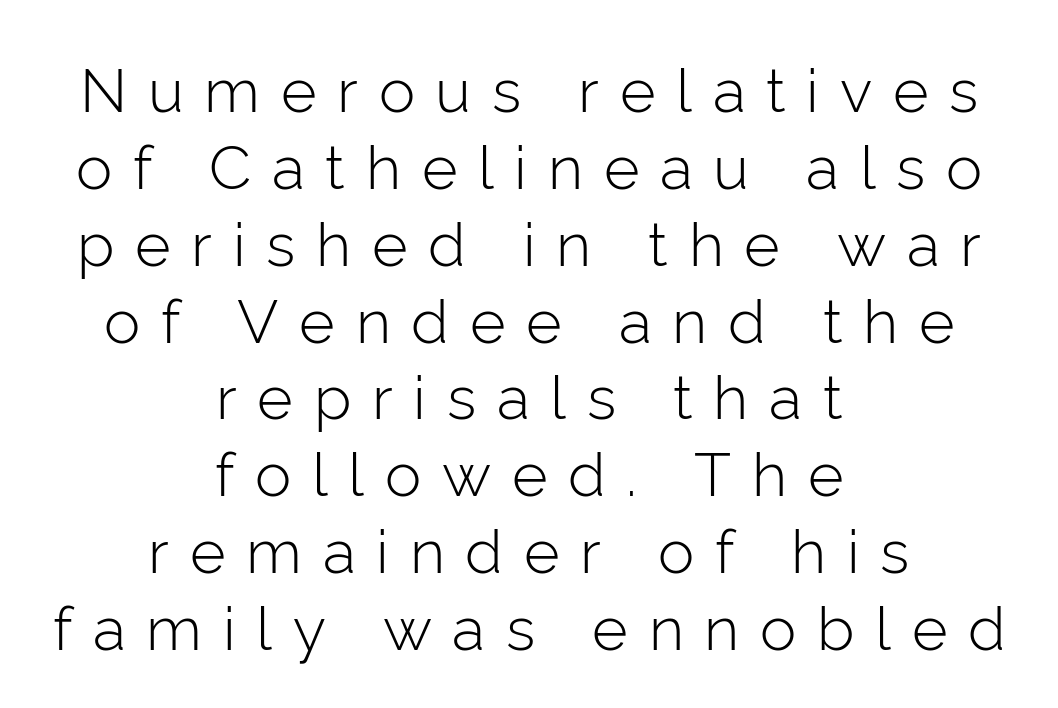
The area under the type is left untouched. The rendering uses a moderate line-height, typical for paragraphs. The setting favours the middle, as headings and verse often do. When letters stand straight like this, we call the style roman or upright. Each word looks stretched out because of the extra space between its letters. These lines are rendered in a variable-pitch font.
